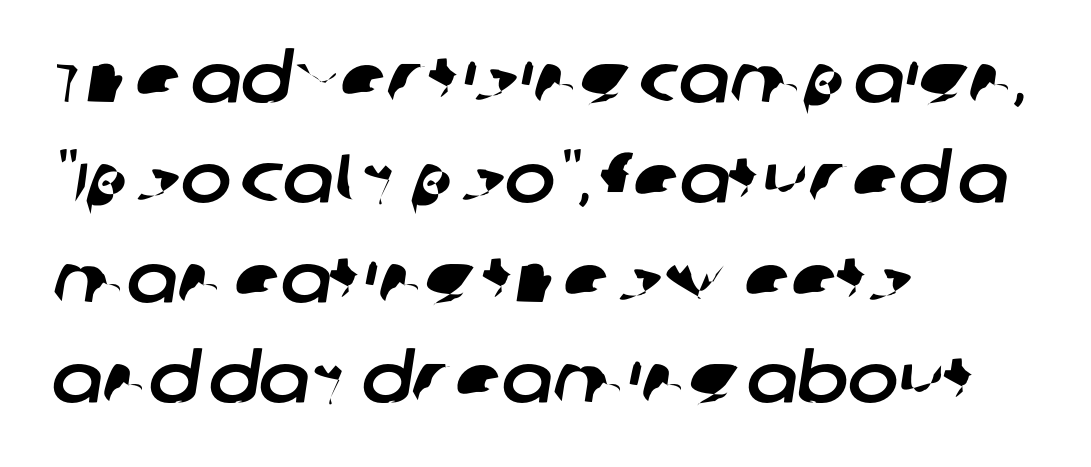
Q: Is the typeface a serif or a sans-serif typeface? A: Sans-serif.
Q: Is the text underlined? A: No.
Q: How is the paragraph aligned? A: Left-aligned.
Q: Is the spacing between letters normal or unusually wide? A: Normal.
Q: Is the spacing between lines tight, normal or loose? A: Normal.
Q: Width (condensed, normal, or wide)? A: Normal.
Q: Stroke contrast? A: Low.
Q: x-height? A: Large.
Q: Monospaced? A: No.
